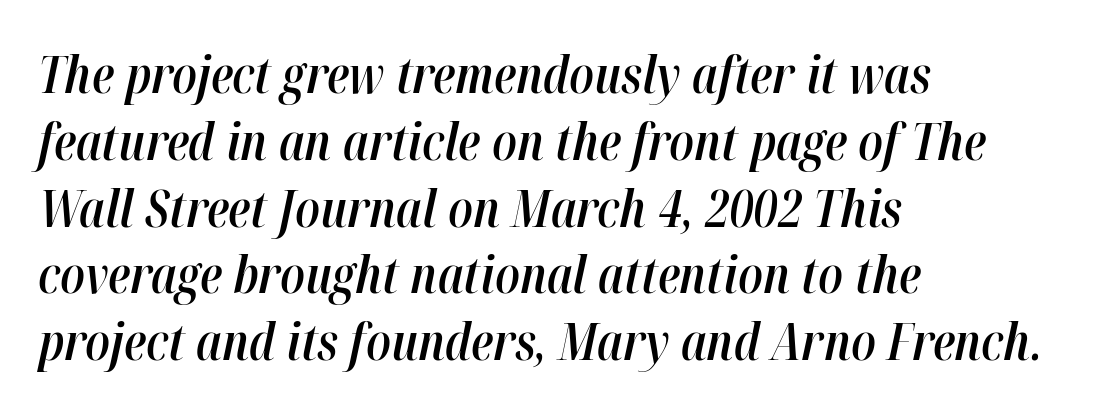
The typesetter chose a ragged-right arrangement here. The text carries the slant typical of an italic or oblique font. Its strokes are somewhat broadened, the hallmark of semibold type. A typesetter would call this proportional, since set widths differ per character. The lines sit at an ordinary, default distance from one another. A clean baseline with only descenders dipping below it.
